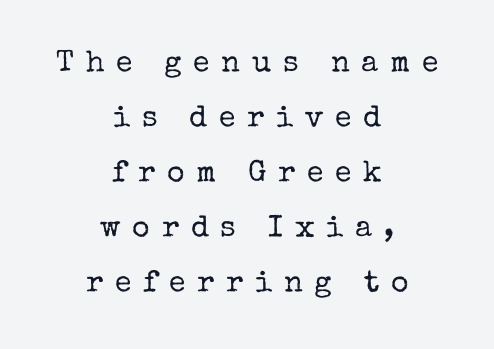
The image shows 30 px regular-weight serif type, upright; set centered, line spacing 1.83x, unusually wide letter spacing (+0.39 em), not underlined; low stroke contrast and a medium x-height.
